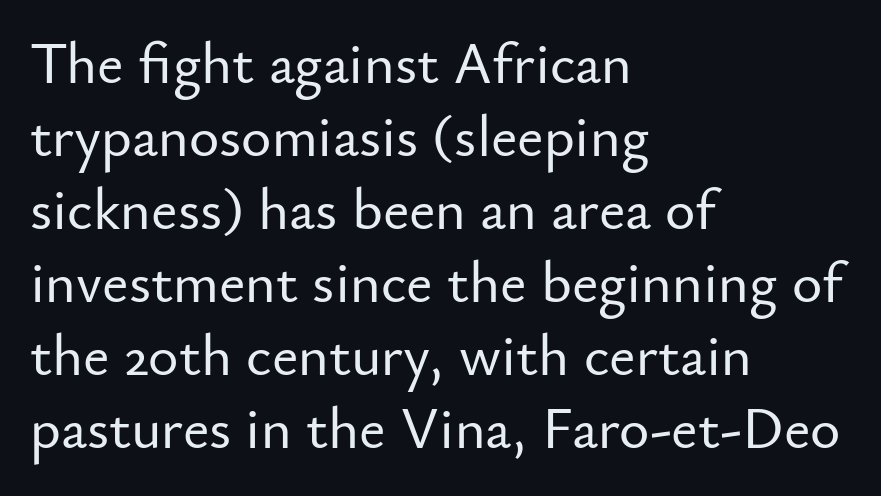
Q: Is the text italic (slanted)? A: No, it is upright.
Q: Is the typeface a serif or a sans-serif typeface? A: Sans-serif.
Q: Is the text underlined? A: No.
Q: How is the paragraph aligned? A: Left-aligned.
Q: Is the spacing between letters normal or unusually wide? A: Normal.
Q: Is the spacing between lines tight, normal or loose? A: Normal.
Q: Width (condensed, normal, or wide)? A: Normal.
Q: Stroke contrast? A: Low.
Q: x-height? A: Small.
Q: Monospaced? A: No.
